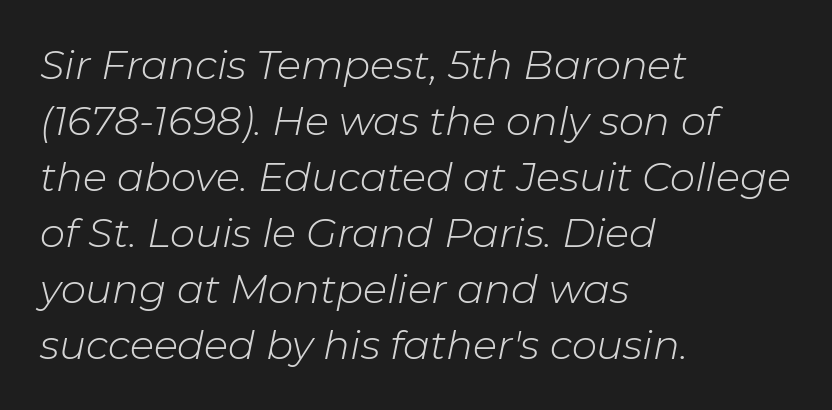
{"italic": "yes", "lean": "right", "slant_degrees": 11, "bold": "no", "weight": "light", "width": "normal", "stroke_contrast": "low", "x_height": "medium", "monospaced": "no", "underline": "no", "align": "left", "line_spacing": "normal", "line_spacing_ratio": 1.4, "letter_spacing": "normal", "letter_spacing_em": 0.0, "glyph_px": 40}
